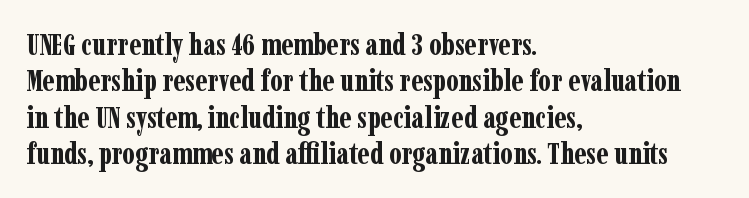
The image shows 30 px bold, condensed serif type, upright; set left-aligned, line spacing 1.21x, normal letter spacing, not underlined; low stroke contrast and a medium x-height.
